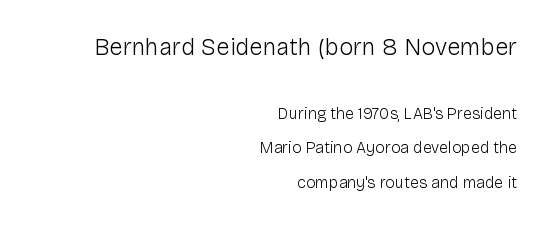
The image shows 24 px text type, upright; set right-aligned, loose line spacing (2.18x), normal letter spacing, not underlined; the first (top) block is 1.5x larger.
